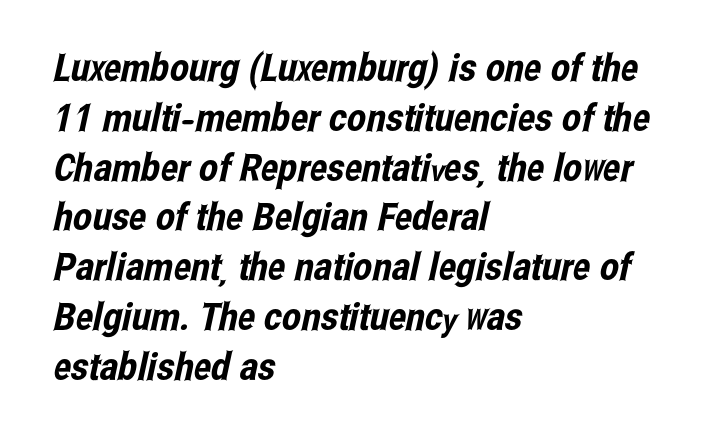
Q: Is the typeface a serif or a sans-serif typeface? A: Sans-serif.
Q: Is the text underlined? A: No.
Q: How is the paragraph aligned? A: Left-aligned.
Q: Is the spacing between letters normal or unusually wide? A: Normal.
Q: Is the spacing between lines tight, normal or loose? A: Normal.
Q: Width (condensed, normal, or wide)? A: Condensed.
Q: Stroke contrast? A: Low.
Q: x-height? A: Medium.
Q: Monospaced? A: No.
